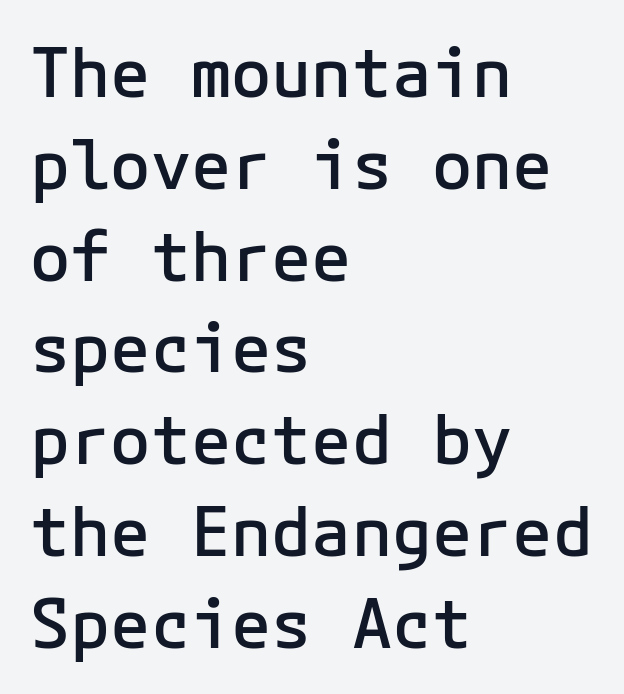
Q: Is the text bold? A: Semi-bold.
Q: Is the text italic (slanted)? A: No, it is upright.
Q: Is the typeface a serif or a sans-serif typeface? A: Sans-serif.
Q: Is the text underlined? A: No.
Q: How is the paragraph aligned? A: Left-aligned.
Q: Is the spacing between letters normal or unusually wide? A: Normal.
Q: Is the spacing between lines tight, normal or loose? A: Normal.
Q: Width (condensed, normal, or wide)? A: Normal.
Q: Stroke contrast? A: Low.
Q: x-height? A: Medium.
